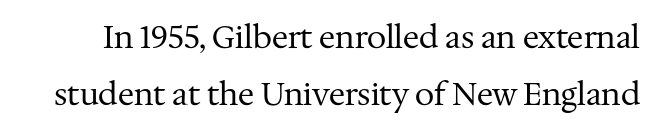
Q: Is the text bold? A: No.
Q: Is the text italic (slanted)? A: No, it is upright.
Q: Is the typeface a serif or a sans-serif typeface? A: Serif.
Q: Is the text underlined? A: No.
Q: Is the spacing between letters normal or unusually wide? A: Normal.
Q: Width (condensed, normal, or wide)? A: Normal.
Q: Stroke contrast? A: Medium.
Q: x-height? A: Medium.
Q: Monospaced? A: No.
